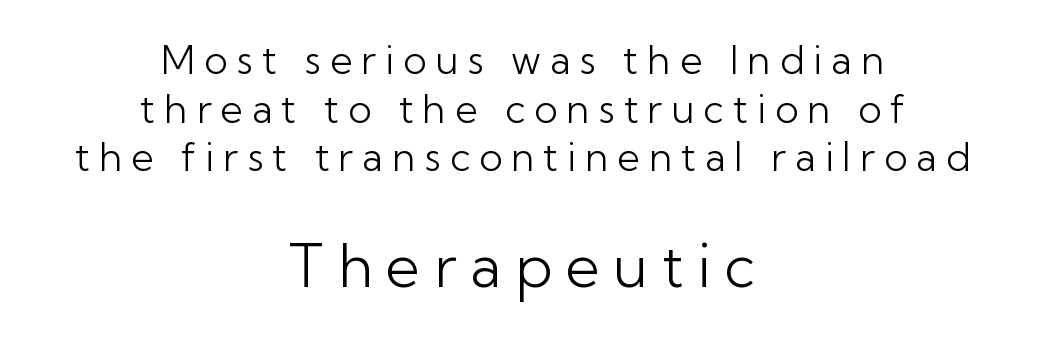
Q: Is the text bold? A: No.
Q: Is the text italic (slanted)? A: No, it is upright.
Q: Is the typeface a serif or a sans-serif typeface? A: Sans-serif.
Q: Is the text underlined? A: No.
Q: How is the paragraph aligned? A: Centered.
Q: Is the spacing between letters normal or unusually wide? A: Unusually wide.
Q: Is the spacing between lines tight, normal or loose? A: Normal.
Q: Which block of text is set in a larger size, the first (top) or the second (bottom)? A: The second (bottom) one.
Q: Width (condensed, normal, or wide)? A: Normal.
Q: Stroke contrast? A: Low.
Q: x-height? A: Medium.
Q: Monospaced? A: No.
